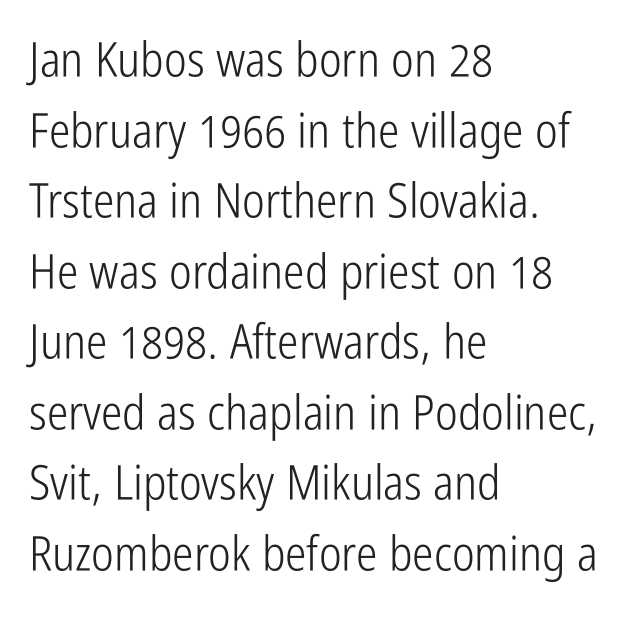
The image shows 48 px light, condensed sans-serif type, upright; set left-aligned, normal line spacing (1.47x), normal letter spacing, not underlined; low stroke contrast and a medium x-height.
